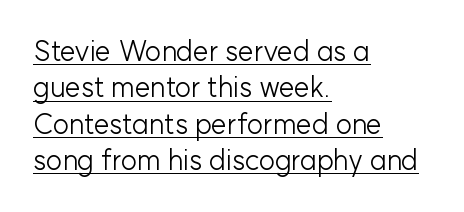
The image shows 28 px light sans-serif type, upright; set left-aligned, normal line spacing (1.3x), normal letter spacing, underlined; low stroke contrast and a medium x-height.
